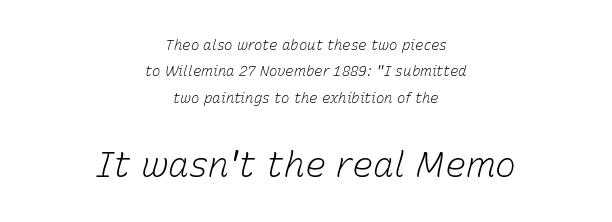
Look at the glyph heights: the lower group is clearly the bigger setting. Weight: in the light-to-regular range. Glance below the letters and you will spot only blank space. The passage shown is typed in a proportional face where columns would drift.
